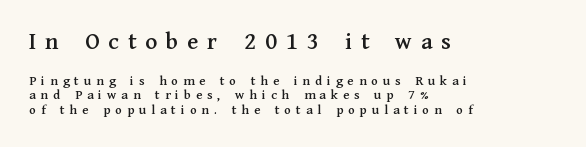
The image shows 25 px text type, upright; set left-aligned, tight line spacing (1.01x), unusually wide letter spacing (+0.35 em), not underlined; the first (top) block is 1.79x larger.
